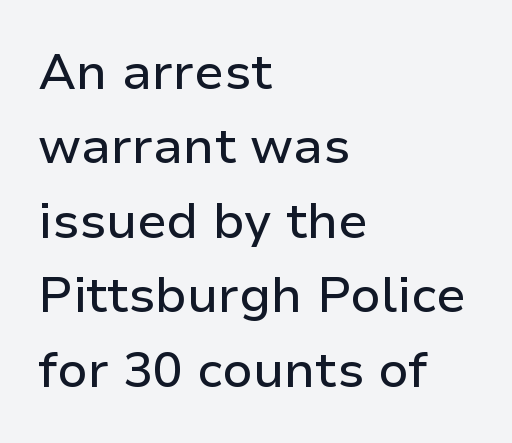
The image shows 50 px sans-serif type, upright; set left-aligned, normal line spacing (1.49x), normal letter spacing, not underlined; low stroke contrast and a medium x-height.
